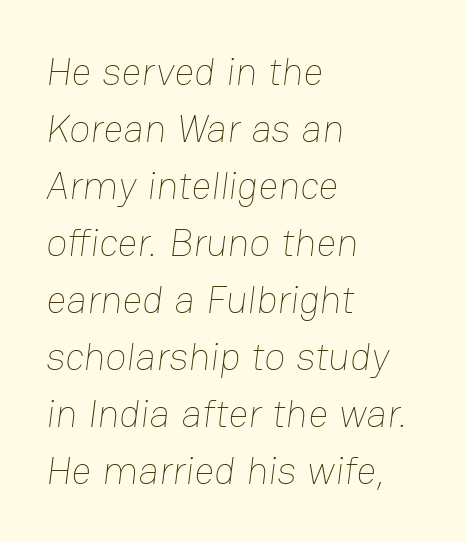
Q: Is the text bold? A: No.
Q: Is the text underlined? A: No.
Q: How is the paragraph aligned? A: Left-aligned.
Q: Is the spacing between letters normal or unusually wide? A: Normal.
Q: Is the spacing between lines tight, normal or loose? A: Normal.
Q: Width (condensed, normal, or wide)? A: Normal.
Q: Stroke contrast? A: Low.
Q: x-height? A: Medium.
Q: Monospaced? A: No.
